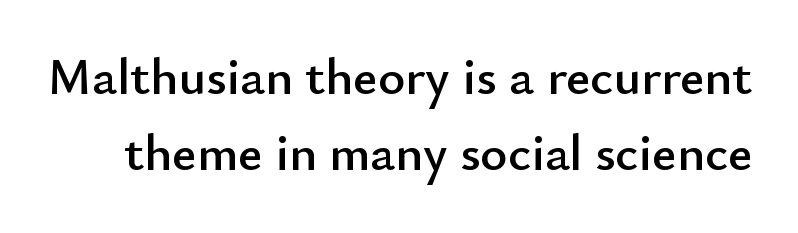
{"serif": "no", "italic": "no", "width": "normal", "stroke_contrast": "low", "x_height": "small", "monospaced": "no", "underline": "no", "line_spacing": "normal", "line_spacing_ratio": 1.47, "letter_spacing": "normal", "letter_spacing_em": 0.0, "glyph_px": 52}
